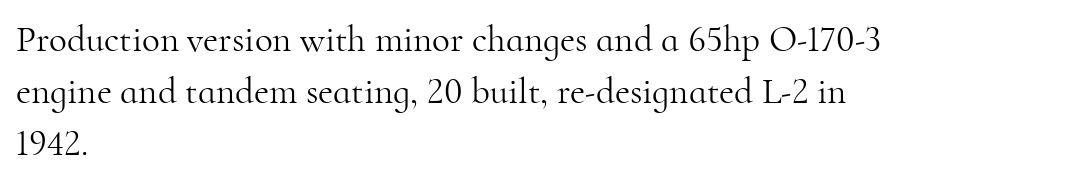
The image shows 37 px light serif type, upright; set left-aligned, normal line spacing (1.41x), normal letter spacing, not underlined; high stroke contrast and a small x-height.
